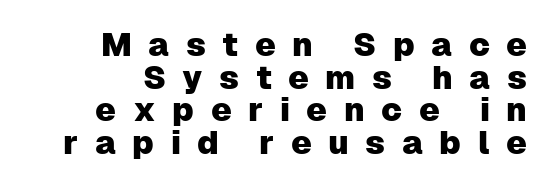
The passage shown is typeset with a sans-serif family. Nope, not italic — everything's standing straight. Students, observe: this is what under-led, compact text looks like. Looks like regular typesetting: each glyph gets only the width it needs.
